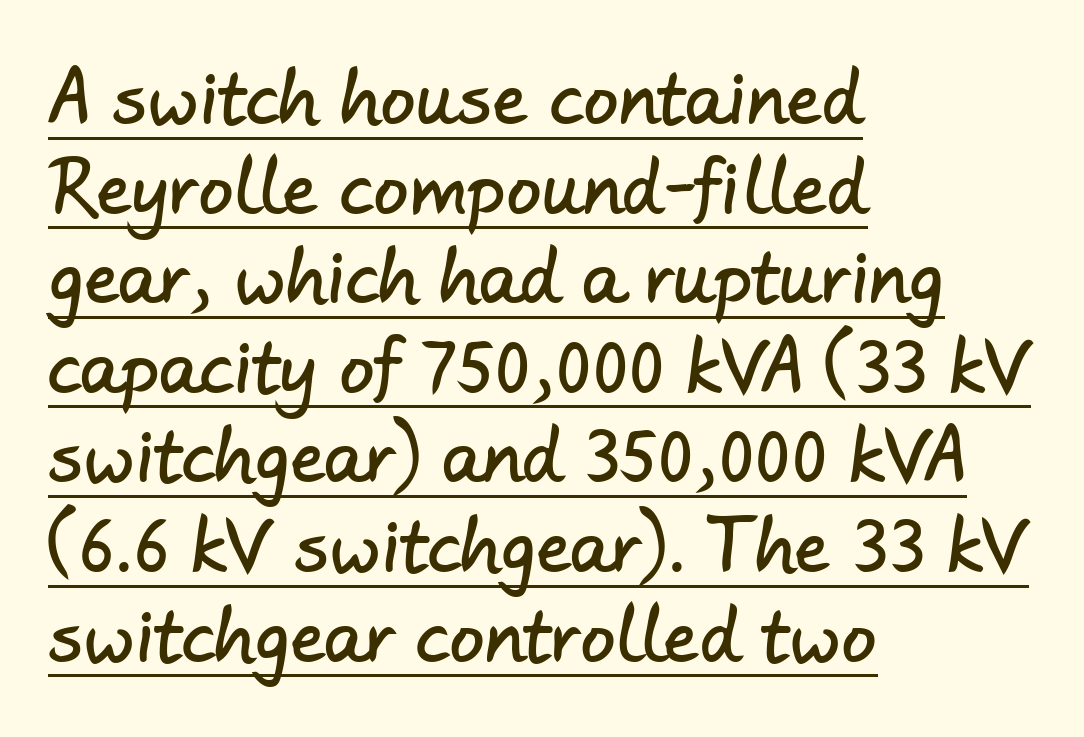
Q: Is the typeface a serif or a sans-serif typeface? A: Sans-serif.
Q: Is the text underlined? A: Yes.
Q: How is the paragraph aligned? A: Left-aligned.
Q: Is the spacing between letters normal or unusually wide? A: Normal.
Q: Is the spacing between lines tight, normal or loose? A: Normal.
Q: Width (condensed, normal, or wide)? A: Normal.
Q: Stroke contrast? A: Low.
Q: x-height? A: Small.
Q: Monospaced? A: No.
